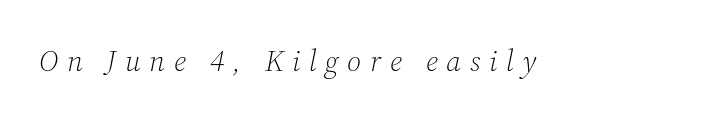
The image shows 30 px light serif type, italic (leaning right); set unusually wide letter spacing (+0.29 em), not underlined; medium stroke contrast and a medium x-height.
